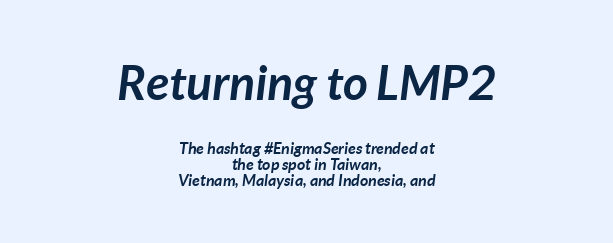
The image shows 48 px semibold type, italic (leaning right); set centered, tight line spacing (1.0x), normal letter spacing, not underlined; the first (top) block is 3.0x larger; low stroke contrast and a medium x-height.
